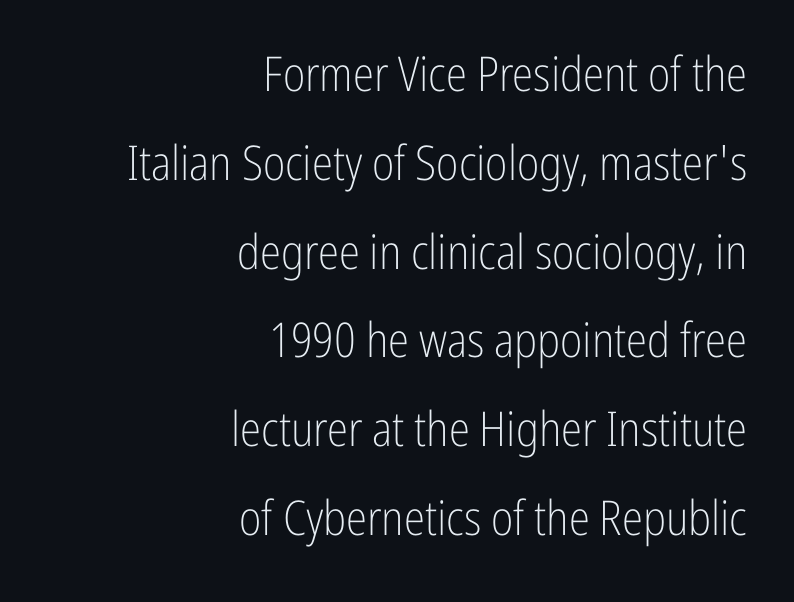
{"serif": "no", "italic": "no", "bold": "no", "weight": "light", "width": "condensed", "stroke_contrast": "low", "x_height": "medium", "monospaced": "no", "underline": "no", "align": "right", "line_spacing_ratio": 1.85, "letter_spacing": "normal", "letter_spacing_em": 0.0, "glyph_px": 48}
